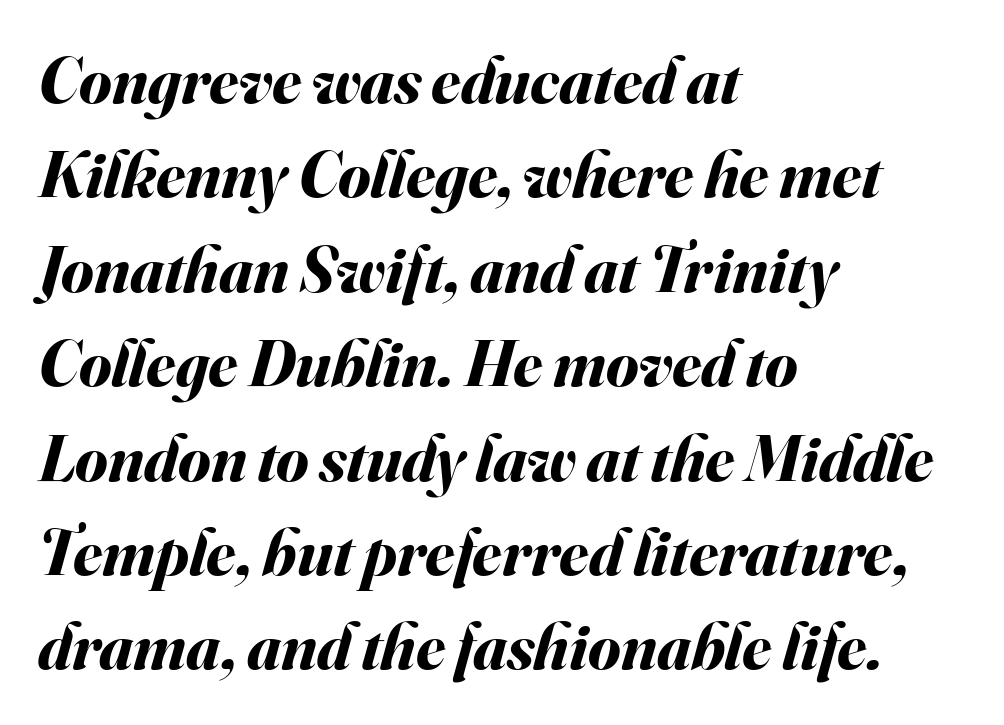
{"italic": "yes", "lean": "right", "slant_degrees": 16, "bold": "yes", "weight": "bold", "width": "normal", "stroke_contrast": "medium", "x_height": "small", "monospaced": "no", "underline": "no", "align": "left", "line_spacing": "normal", "line_spacing_ratio": 1.43, "letter_spacing": "normal", "letter_spacing_em": 0.0, "glyph_px": 66}
